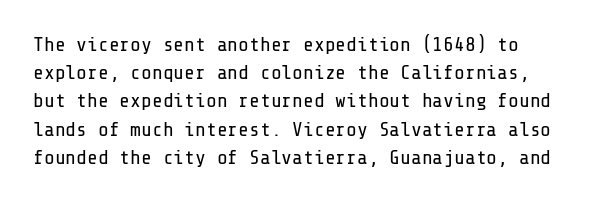
Stem width sits at or under what a default text font uses. The space directly below the letters is spotless. The type sits square on the baseline with zero lean. The vertical gap from one line to the next is medium. This rendering leaves character spacing at its baseline value.
